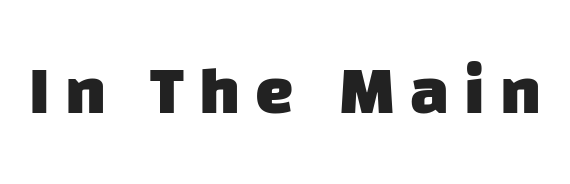
Q: Is the text bold? A: Yes.
Q: Is the typeface a serif or a sans-serif typeface? A: Sans-serif.
Q: Is the text underlined? A: No.
Q: Is the spacing between letters normal or unusually wide? A: Unusually wide.
Q: Width (condensed, normal, or wide)? A: Normal.
Q: Stroke contrast? A: Low.
Q: x-height? A: Large.
Q: Monospaced? A: No.
